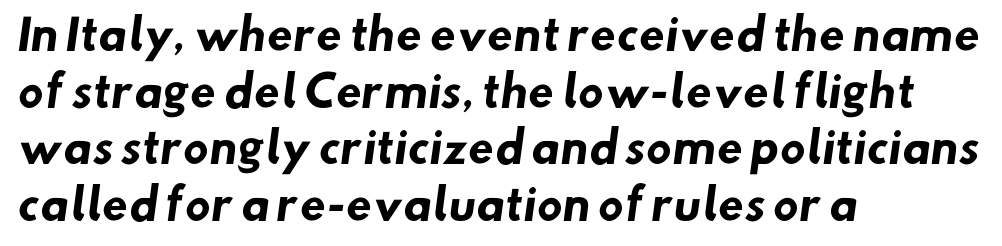
{"serif": "no", "bold": "yes", "weight": "heavy", "width": "normal", "stroke_contrast": "low", "x_height": "small", "monospaced": "no", "underline": "no", "align": "left", "line_spacing": "normal", "line_spacing_ratio": 1.35, "letter_spacing": "normal", "letter_spacing_em": 0.0, "glyph_px": 42}
